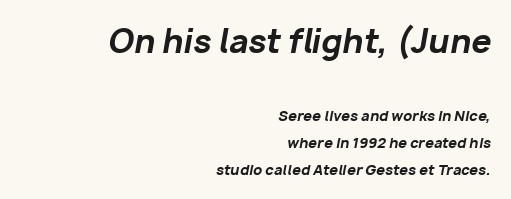
Q: Is the text bold? A: Yes.
Q: Is the text italic (slanted)? A: Yes, it leans right by about 10 degrees.
Q: Is the text underlined? A: No.
Q: How is the paragraph aligned? A: Right-aligned.
Q: Is the spacing between letters normal or unusually wide? A: Normal.
Q: Is the spacing between lines tight, normal or loose? A: Loose.
Q: Which block of text is set in a larger size, the first (top) or the second (bottom)? A: The first (top) one.
Q: Width (condensed, normal, or wide)? A: Normal.
Q: Stroke contrast? A: Low.
Q: x-height? A: Medium.
Q: Monospaced? A: No.
